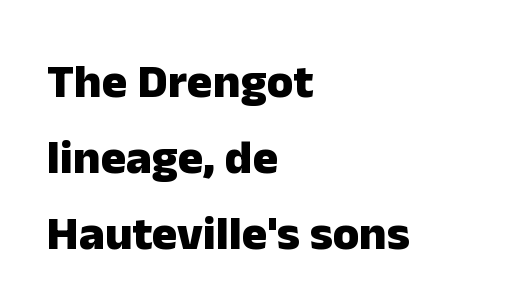
Q: Is the text bold? A: Yes.
Q: Is the text italic (slanted)? A: No, it is upright.
Q: Is the typeface a serif or a sans-serif typeface? A: Sans-serif.
Q: Is the text underlined? A: No.
Q: How is the paragraph aligned? A: Left-aligned.
Q: Is the spacing between letters normal or unusually wide? A: Normal.
Q: Is the spacing between lines tight, normal or loose? A: Normal.
Q: Width (condensed, normal, or wide)? A: Normal.
Q: Stroke contrast? A: Low.
Q: x-height? A: Medium.
Q: Monospaced? A: No.
